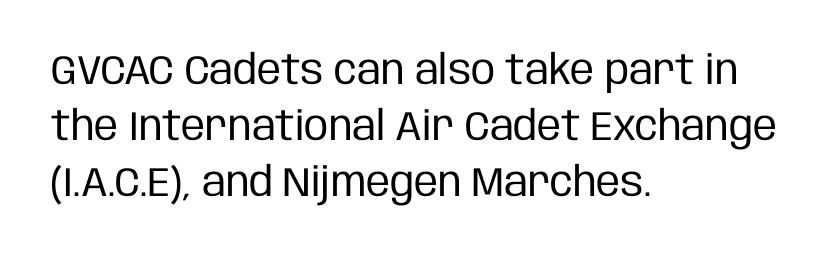
Q: Is the text bold? A: No.
Q: Is the text italic (slanted)? A: No, it is upright.
Q: Is the typeface a serif or a sans-serif typeface? A: Sans-serif.
Q: Is the text underlined? A: No.
Q: How is the paragraph aligned? A: Left-aligned.
Q: Is the spacing between letters normal or unusually wide? A: Normal.
Q: Is the spacing between lines tight, normal or loose? A: Normal.
Q: Width (condensed, normal, or wide)? A: Condensed.
Q: Stroke contrast? A: Low.
Q: x-height? A: Large.
Q: Monospaced? A: No.
